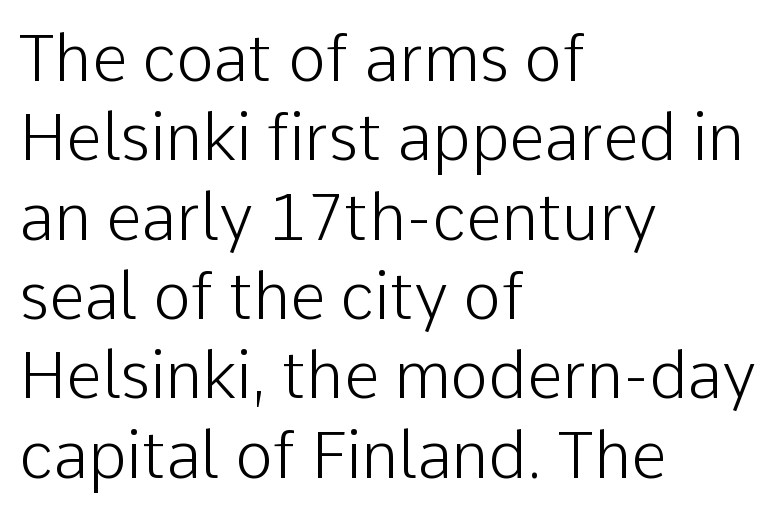
{"serif": "no", "italic": "no", "bold": "no", "weight": "light", "width": "normal", "stroke_contrast": "low", "x_height": "medium", "monospaced": "no", "underline": "no", "align": "left", "line_spacing_ratio": 1.24, "letter_spacing": "normal", "letter_spacing_em": 0.0, "glyph_px": 64}
